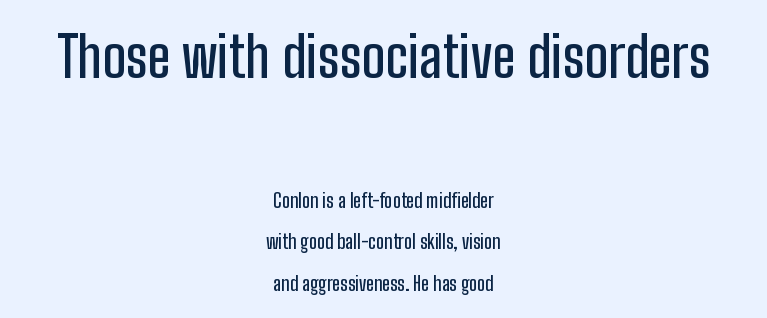
{"serif": "no", "italic": "no", "width": "condensed", "stroke_contrast": "low", "x_height": "medium", "monospaced": "no", "underline": "no", "align": "center", "line_spacing": "loose", "line_spacing_ratio": 2.18, "letter_spacing": "normal", "letter_spacing_em": 0.0, "larger_block": "first", "size_ratio": 2.95, "glyph_px": 56}
